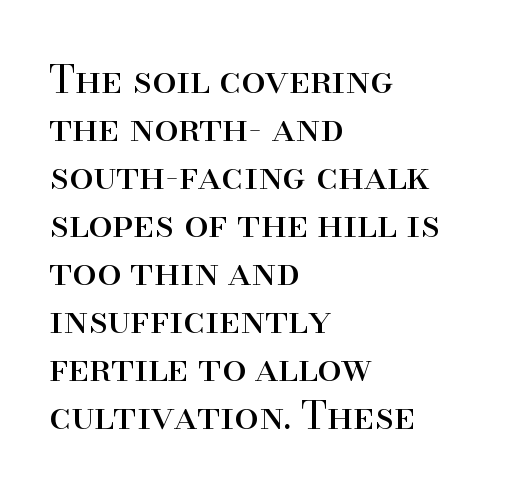
The paragraph shown leans on its left margin. A typesetter would label this face a serif. Only glyphs here, with clear space below each row. How are the letters spaced? Ordinarily, with no added tracking. Do the characters align in a grid? No, the font is proportional.
